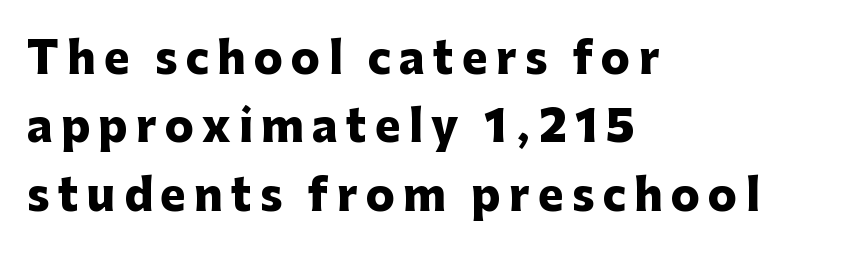
Observe the absence of serifs on each vertical stroke in this sample. Which margin do the lines hug? The left one — the right edge is uneven. Here the designer chose a conventional face with non-uniform glyph widths. The passage shown stacks its lines at a standard gap.
